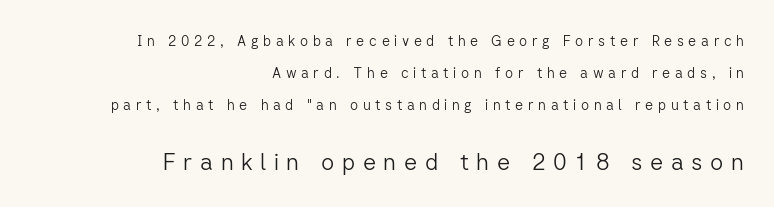
Q: Is the text bold? A: No.
Q: Is the text italic (slanted)? A: No, it is upright.
Q: Is the text underlined? A: No.
Q: How is the paragraph aligned? A: Right-aligned.
Q: Is the spacing between letters normal or unusually wide? A: Unusually wide.
Q: Is the spacing between lines tight, normal or loose? A: Loose.
Q: Which block of text is set in a larger size, the first (top) or the second (bottom)? A: The second (bottom) one.
